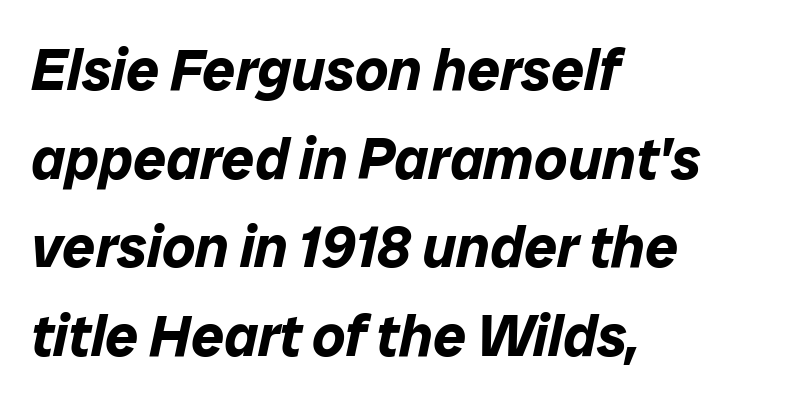
The image shows 58 px bold type, italic (leaning right); set left-aligned, normal line spacing (1.53x), normal letter spacing, not underlined; low stroke contrast and a medium x-height.
